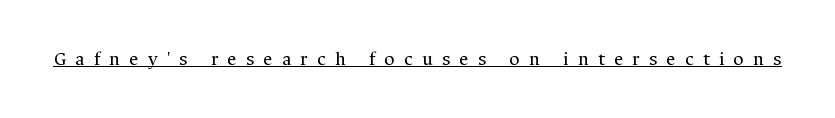
Q: Is the text bold? A: No.
Q: Is the text italic (slanted)? A: No, it is upright.
Q: Is the text underlined? A: Yes.
Q: Is the spacing between letters normal or unusually wide? A: Unusually wide.
